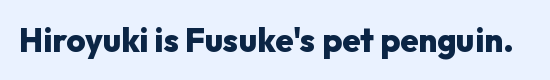
Q: Is the text bold? A: Yes.
Q: Is the text italic (slanted)? A: No, it is upright.
Q: Is the typeface a serif or a sans-serif typeface? A: Sans-serif.
Q: Is the text underlined? A: No.
Q: Is the spacing between letters normal or unusually wide? A: Normal.
Q: Width (condensed, normal, or wide)? A: Normal.
Q: Stroke contrast? A: Low.
Q: x-height? A: Medium.
Q: Monospaced? A: No.
